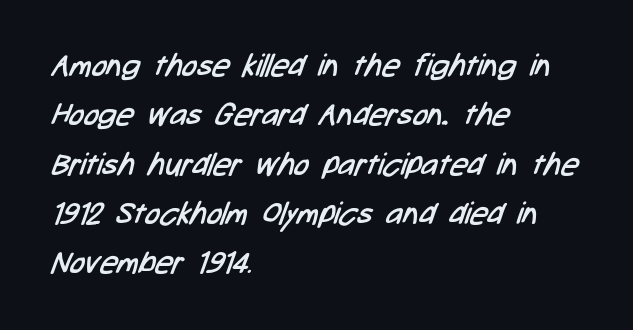
{"serif": "no", "bold": "no", "weight": "regular", "width": "condensed", "stroke_contrast": "low", "x_height": "medium", "monospaced": "no", "underline": "no", "align": "left", "line_spacing": "normal", "line_spacing_ratio": 1.59, "letter_spacing": "normal", "letter_spacing_em": 0.0, "glyph_px": 31}
